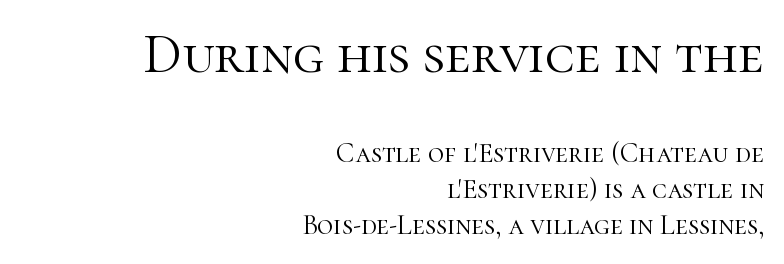
Q: Is the text bold? A: No.
Q: Is the text italic (slanted)? A: No, it is upright.
Q: Is the typeface a serif or a sans-serif typeface? A: Serif.
Q: Is the text underlined? A: No.
Q: How is the paragraph aligned? A: Right-aligned.
Q: Is the spacing between letters normal or unusually wide? A: Normal.
Q: Is the spacing between lines tight, normal or loose? A: Normal.
Q: Which block of text is set in a larger size, the first (top) or the second (bottom)? A: The first (top) one.
Q: Width (condensed, normal, or wide)? A: Normal.
Q: Stroke contrast? A: High.
Q: x-height? A: Medium.
Q: Monospaced? A: No.
